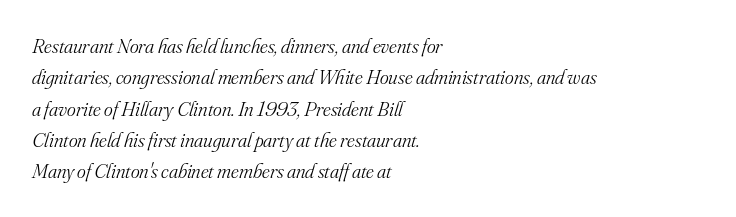
The image shows 21 px text type, italic (leaning right); set left-aligned, normal line spacing (1.49x), normal letter spacing, not underlined.
